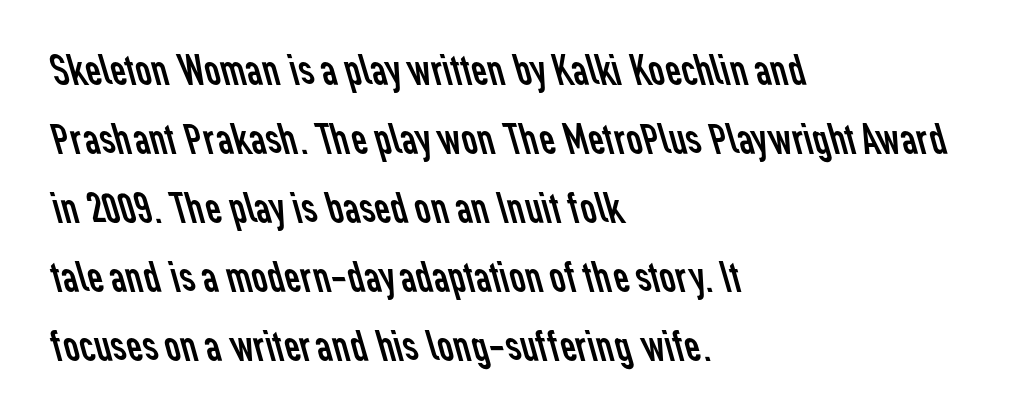
The image shows 44 px regular-weight sans-serif type; set left-aligned, normal line spacing (1.57x), normal letter spacing, not underlined; low stroke contrast and a medium x-height.
